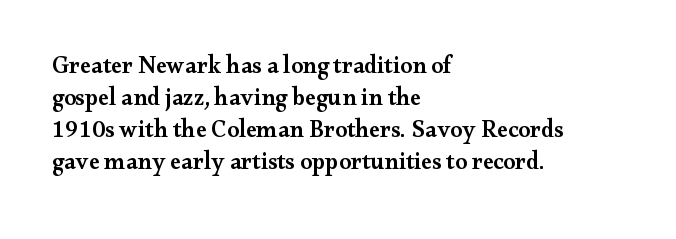
The image shows 24 px text type, upright; set left-aligned, normal line spacing (1.33x), normal letter spacing, not underlined.
